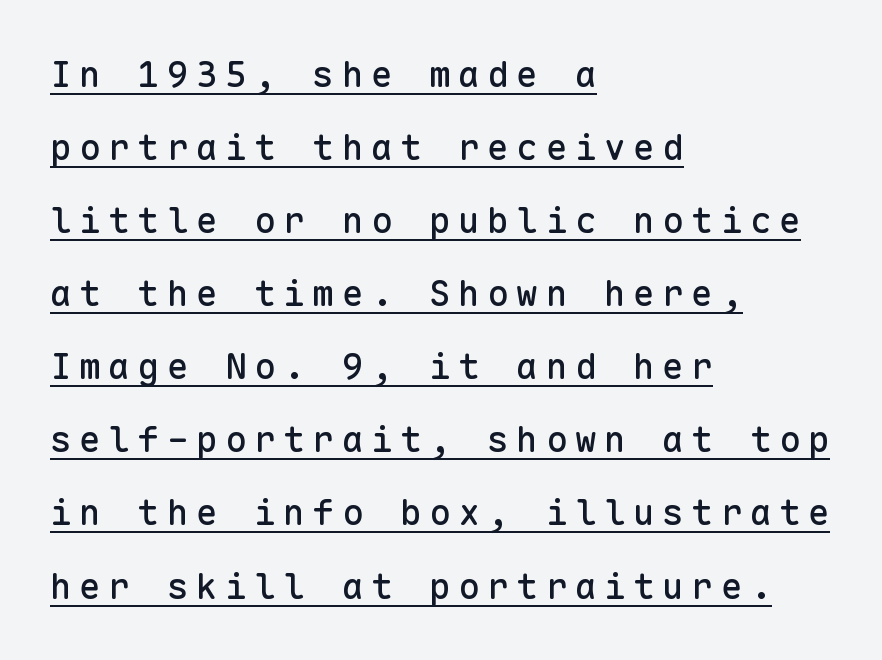
{"serif": "no", "italic": "no", "width": "normal", "stroke_contrast": "low", "x_height": "medium", "monospaced": "yes", "underline": "yes", "align": "left", "line_spacing": "loose", "line_spacing_ratio": 2.03, "letter_spacing": "wide", "letter_spacing_em": 0.21, "glyph_px": 36}
